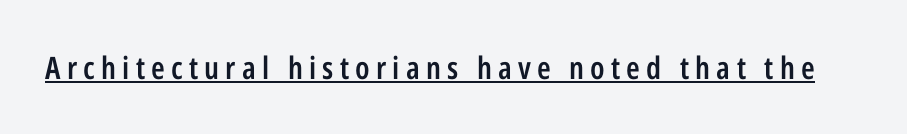
{"serif": "no", "italic": "no", "bold": "semi", "weight": "semibold", "width": "condensed", "stroke_contrast": "low", "x_height": "medium", "monospaced": "no", "underline": "yes", "letter_spacing": "wide", "letter_spacing_em": 0.2, "glyph_px": 31}
